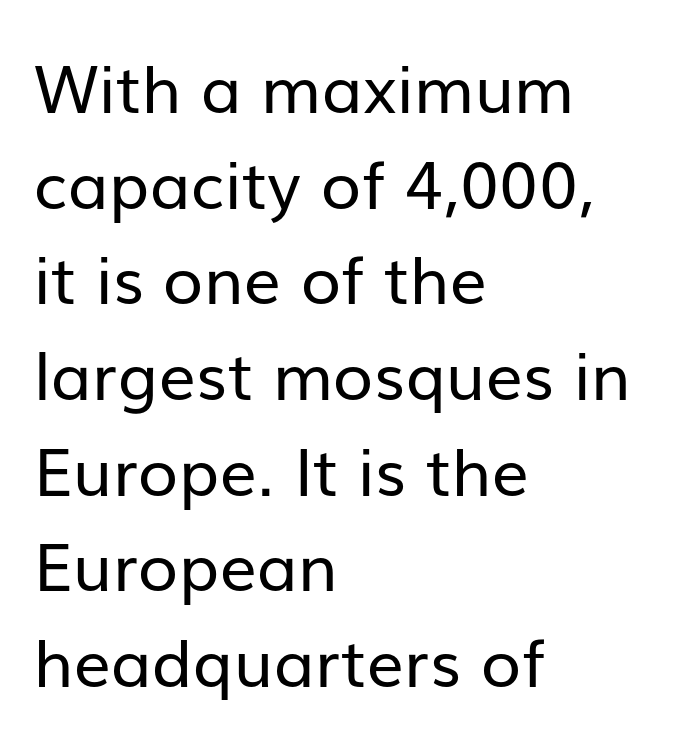
Teacher's note: observe the even left margin — that is flush-left alignment. A sans-serif font was chosen for this passage. Baseline-to-baseline distance is the conventional proportion of letter height. These lines were composed using upright roman letters.
